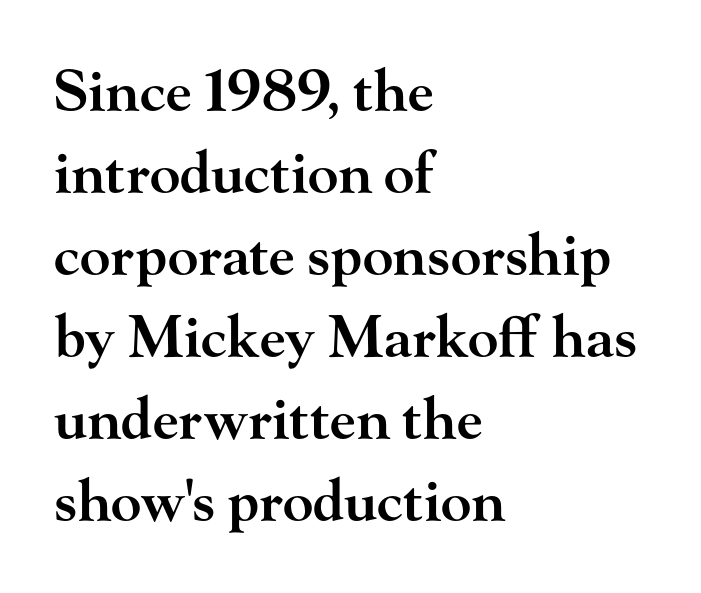
Does the type have serifs? Yes, each stem ends in a small foot. The block of text has a typical density, with ordinary space between rows. Typographic density is moderately raised because the face is semibold. Nothing unusual about the tracking: characters are spaced as the font intends. Each line starts at the same left margin while the right side varies.
